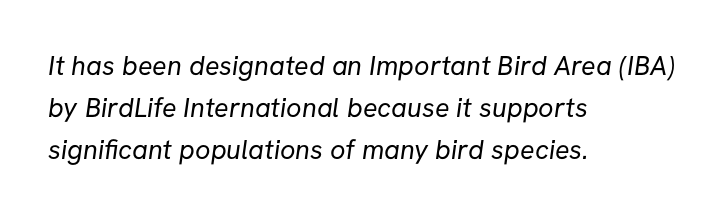
Q: Is the text bold? A: No.
Q: Is the text underlined? A: No.
Q: How is the paragraph aligned? A: Left-aligned.
Q: Is the spacing between letters normal or unusually wide? A: Normal.
Q: Is the spacing between lines tight, normal or loose? A: Normal.
